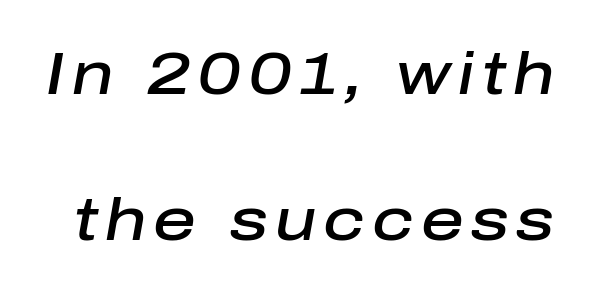
Here the designer chose a conventional face with non-uniform glyph widths. A typesetter would call this leading open, well beyond the default. An italicized treatment has been applied to the whole sample. Plain, unruled lines of type. A fair bit of extra ink — the face is semibold, not bold.
